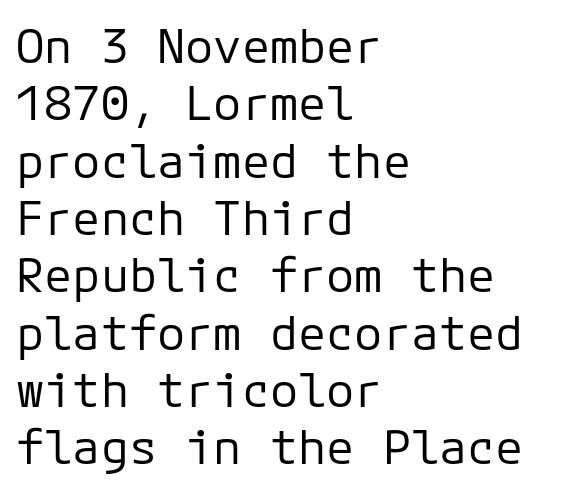
Q: Is the text bold? A: No.
Q: Is the text italic (slanted)? A: No, it is upright.
Q: Is the typeface a serif or a sans-serif typeface? A: Sans-serif.
Q: Is the text underlined? A: No.
Q: How is the paragraph aligned? A: Left-aligned.
Q: Is the spacing between letters normal or unusually wide? A: Normal.
Q: Width (condensed, normal, or wide)? A: Normal.
Q: Stroke contrast? A: Low.
Q: x-height? A: Medium.
